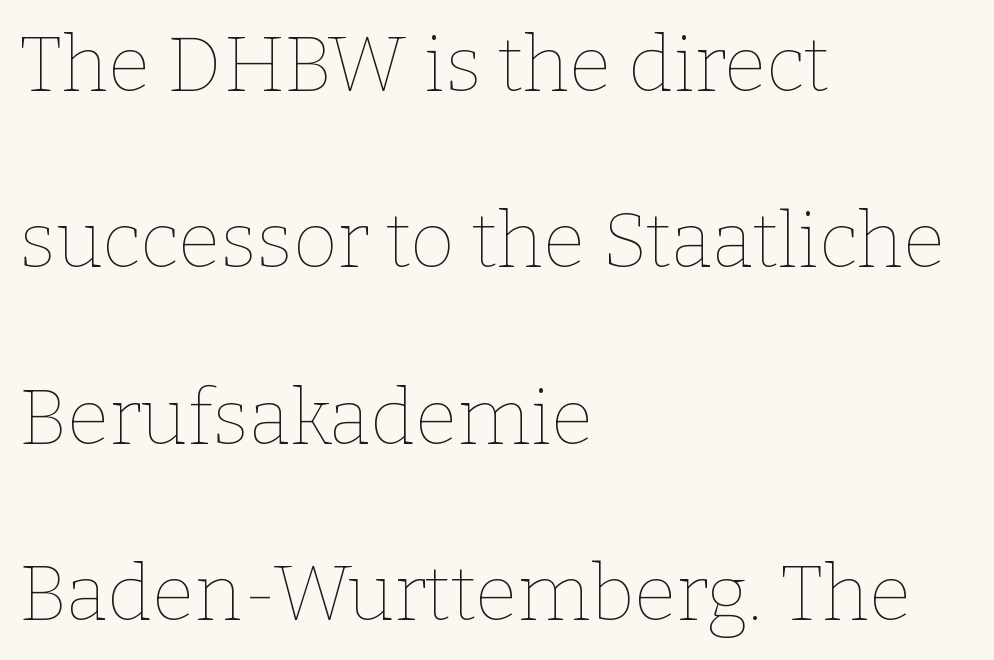
The image shows 77 px thin type, upright; set left-aligned, loose line spacing (2.29x), normal letter spacing, not underlined; low stroke contrast and a medium x-height.
